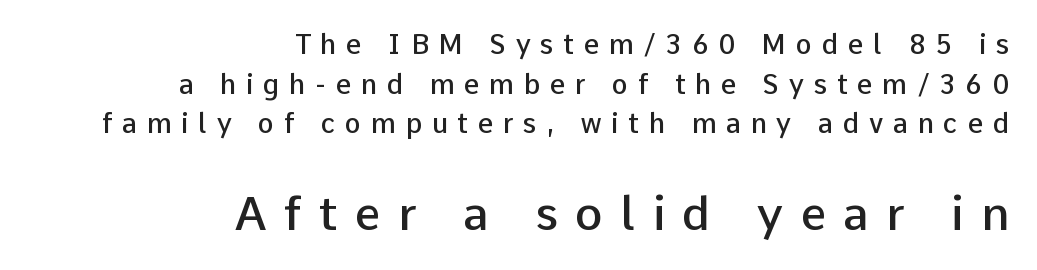
The image shows 47 px semibold sans-serif type, upright; set right-aligned, normal line spacing (1.47x), unusually wide letter spacing (+0.36 em), not underlined; the second (bottom) block is 1.74x larger; low stroke contrast and a medium x-height.
